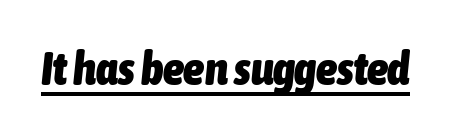
The image shows 47 px heavy, condensed type, italic (leaning right); set normal letter spacing, underlined; low stroke contrast and a medium x-height.
